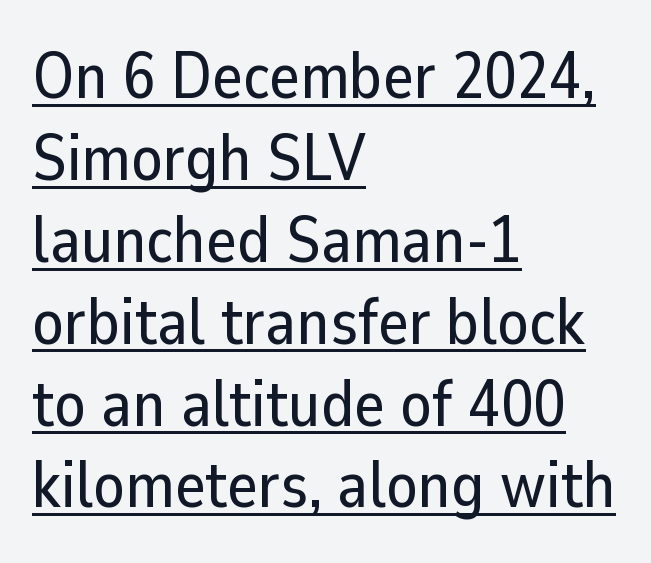
Q: Is the text italic (slanted)? A: No, it is upright.
Q: Is the typeface a serif or a sans-serif typeface? A: Sans-serif.
Q: Is the text underlined? A: Yes.
Q: How is the paragraph aligned? A: Left-aligned.
Q: Is the spacing between letters normal or unusually wide? A: Normal.
Q: Is the spacing between lines tight, normal or loose? A: Normal.
Q: Width (condensed, normal, or wide)? A: Normal.
Q: Stroke contrast? A: Low.
Q: x-height? A: Medium.
Q: Monospaced? A: No.
